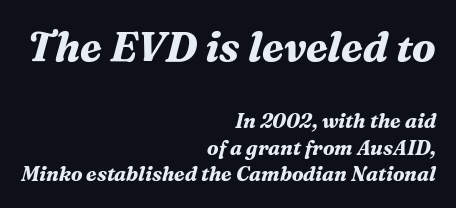
Look at the glyph heights: the upper group is clearly the bigger setting. There is no visible air inserted between adjacent glyphs. Little horizontal feet cap the strokes, marking this as serif type. The gap between lines stays unmarked.
